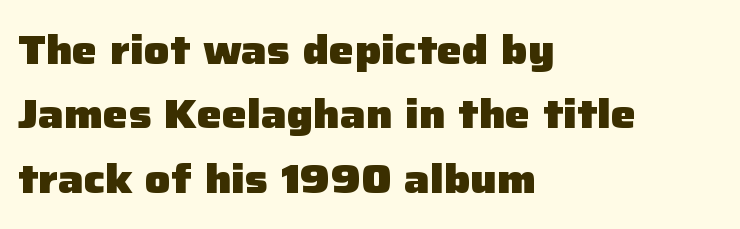
Q: Is the text bold? A: Yes.
Q: Is the text italic (slanted)? A: No, it is upright.
Q: Is the typeface a serif or a sans-serif typeface? A: Sans-serif.
Q: Is the text underlined? A: No.
Q: How is the paragraph aligned? A: Left-aligned.
Q: Is the spacing between letters normal or unusually wide? A: Normal.
Q: Is the spacing between lines tight, normal or loose? A: Normal.
Q: Width (condensed, normal, or wide)? A: Normal.
Q: Stroke contrast? A: Low.
Q: x-height? A: Medium.
Q: Monospaced? A: No.
